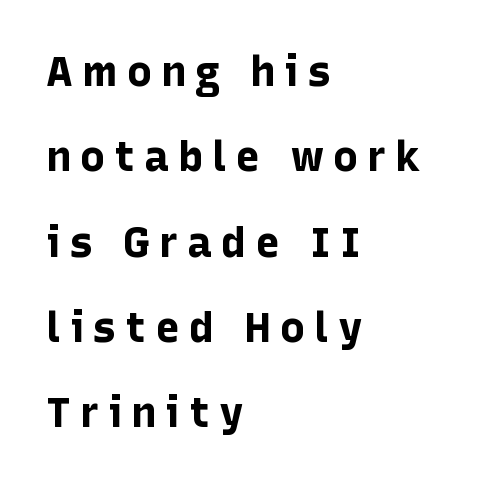
Q: Is the text bold? A: Yes.
Q: Is the text italic (slanted)? A: No, it is upright.
Q: Is the typeface a serif or a sans-serif typeface? A: Sans-serif.
Q: Is the text underlined? A: No.
Q: How is the paragraph aligned? A: Left-aligned.
Q: Is the spacing between letters normal or unusually wide? A: Unusually wide.
Q: Is the spacing between lines tight, normal or loose? A: Loose.
Q: Width (condensed, normal, or wide)? A: Normal.
Q: Stroke contrast? A: Low.
Q: x-height? A: Medium.
Q: Monospaced? A: No.
